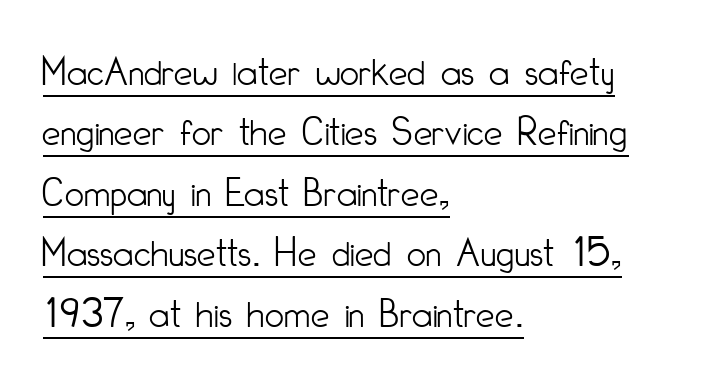
The image shows 42 px light, condensed sans-serif type, upright; set left-aligned, normal line spacing (1.44x), normal letter spacing, underlined; low stroke contrast and a small x-height.
